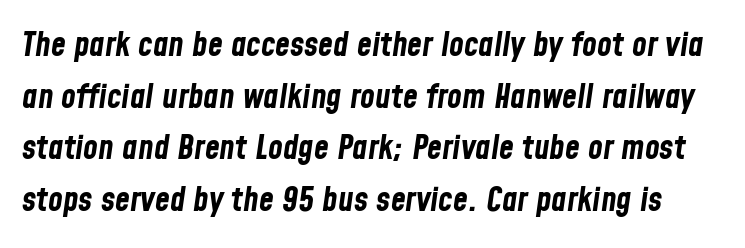
The image shows 34 px bold, condensed type, italic (leaning right); set normal line spacing (1.52x), normal letter spacing, not underlined; low stroke contrast and a medium x-height.
